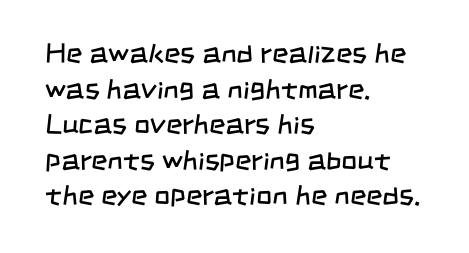
The image shows 28 px regular-weight, condensed sans-serif type; set left-aligned, normal line spacing (1.27x), normal letter spacing, not underlined; low stroke contrast and a large x-height.
